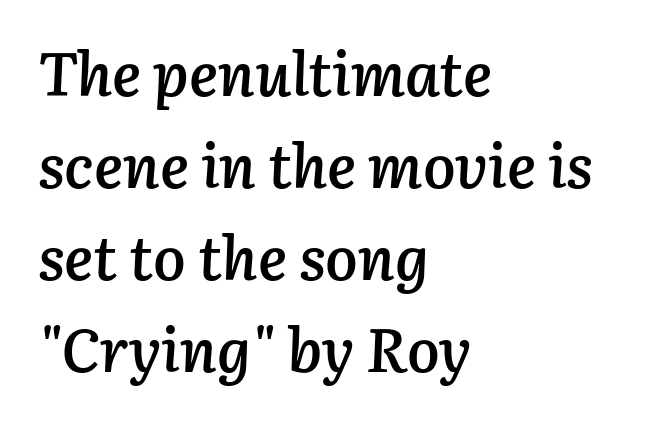
The image shows 61 px semibold type, italic (leaning right); set left-aligned, normal line spacing (1.51x), normal letter spacing, not underlined; low stroke contrast and a medium x-height.
